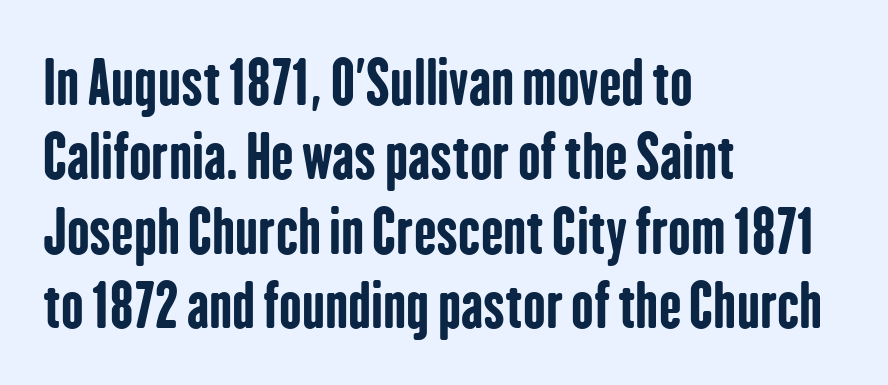
Heft: maximum for text — a bold. The passage is arranged the way most books set body copy — flush left. Observe the absence of serifs on each vertical stroke in this sample. Look at the tracking — it's just the regular setting, nothing added. Spacing verdict: proportional, widths tailored to each character.
